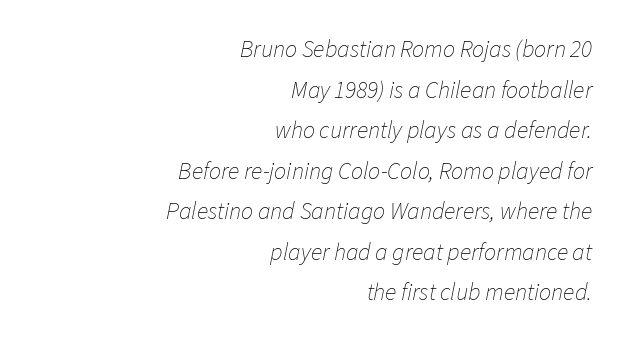
{"italic": "yes", "lean": "right", "slant_degrees": 11, "bold": "no", "underline": "no", "align": "right", "line_spacing": "normal", "line_spacing_ratio": 1.69, "letter_spacing": "normal", "letter_spacing_em": 0.0, "glyph_px": 24}
